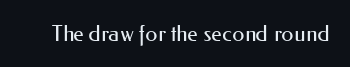
The image shows 22 px text type, upright; set normal letter spacing, not underlined.
